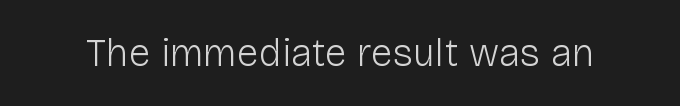
The image shows 39 px light sans-serif type, upright; set normal letter spacing, not underlined; low stroke contrast and a medium x-height.
